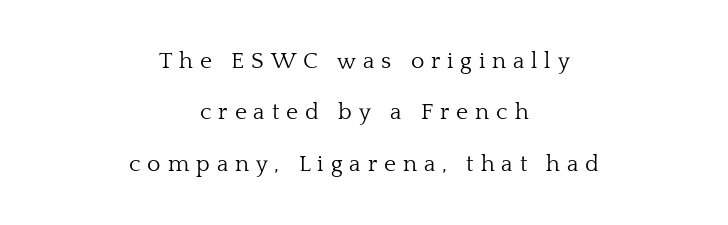
No letter is thick-stroked: the sample isn't bold. The specimen reads as upright at a glance. Where is the straight margin? There isn't one; the lines are centered. Look at the tracking — it's clearly loosened, letters drifting apart. Each row of text sits above clean, open space. This sample trades compactness for vertical openness between lines.
